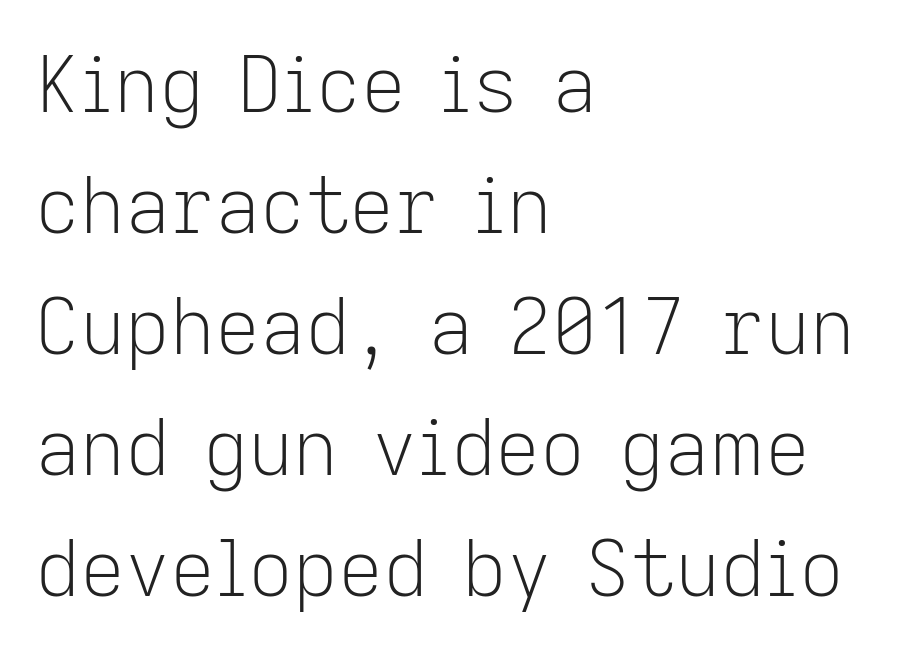
{"serif": "no", "italic": "no", "bold": "no", "weight": "light", "width": "normal", "stroke_contrast": "low", "x_height": "medium", "monospaced": "no", "underline": "no", "align": "left", "line_spacing": "normal", "line_spacing_ratio": 1.55, "letter_spacing": "normal", "letter_spacing_em": 0.0, "glyph_px": 78}
